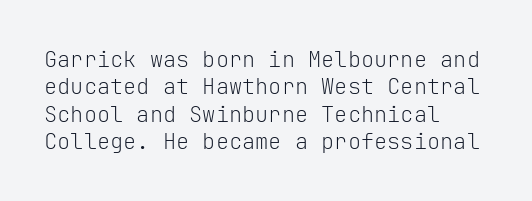
The image shows 22 px text type, upright; set left-aligned, normal line spacing (1.25x), normal letter spacing, not underlined.
